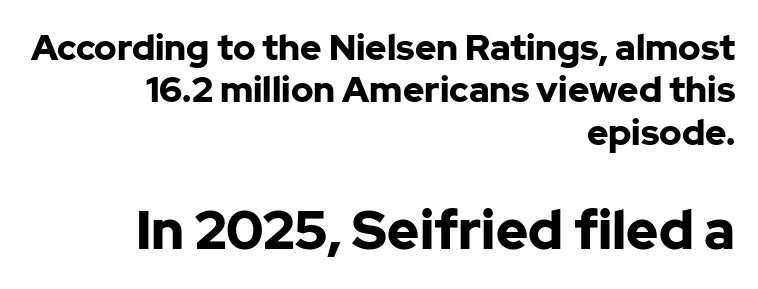
Reading down the block, your eye finds every line finishing at a fixed right position. Posture: straight, roman, zero tilt. Tracking value appears to be zero — textbook default spacing. Look at the bottom of the vertical strokes: they stop flat, with no serifs.
